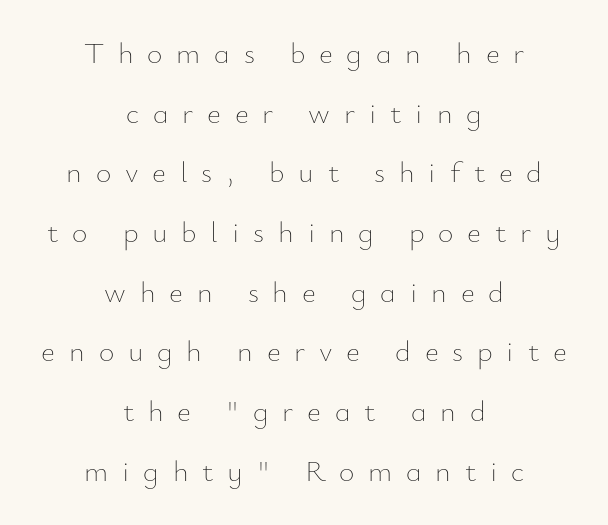
The passage shown has open, widely tracked lettering throughout. What's the leading like? Stretched, with rows far apart. Visually the block forms a symmetrical silhouette, jagged on both flanks. Bare-footed words on every line. The letters advance in unequal steps, a hallmark of proportional type. The strokes are not fattened; the text isn't bold.
